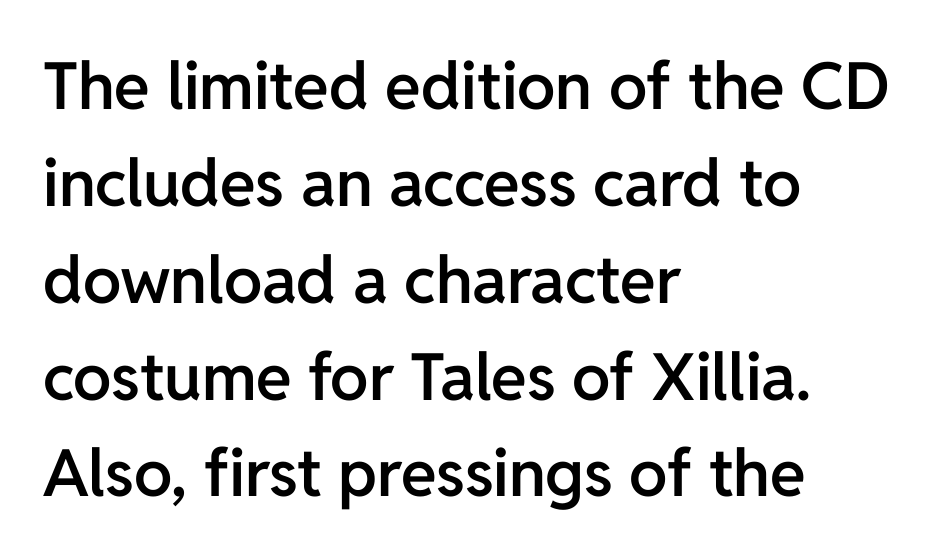
Q: Is the text bold? A: Semi-bold.
Q: Is the text italic (slanted)? A: No, it is upright.
Q: Is the typeface a serif or a sans-serif typeface? A: Sans-serif.
Q: Is the text underlined? A: No.
Q: How is the paragraph aligned? A: Left-aligned.
Q: Is the spacing between letters normal or unusually wide? A: Normal.
Q: Is the spacing between lines tight, normal or loose? A: Normal.
Q: Width (condensed, normal, or wide)? A: Normal.
Q: Stroke contrast? A: Low.
Q: x-height? A: Medium.
Q: Monospaced? A: No.
